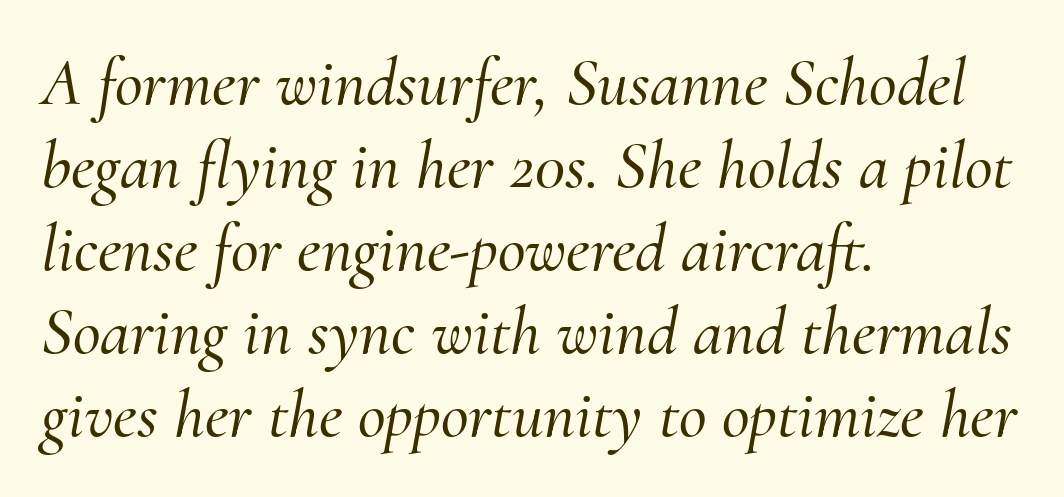
The image shows 68 px serif type, italic (leaning right); set left-aligned, line spacing 1.22x, normal letter spacing, not underlined; medium stroke contrast and a small x-height.
